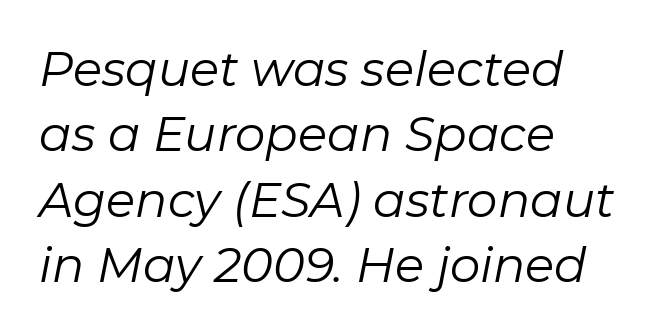
{"italic": "yes", "lean": "right", "slant_degrees": 11, "bold": "no", "weight": "regular", "width": "normal", "stroke_contrast": "low", "x_height": "medium", "monospaced": "no", "underline": "no", "align": "left", "line_spacing": "normal", "line_spacing_ratio": 1.36, "letter_spacing": "normal", "letter_spacing_em": 0.0, "glyph_px": 48}
